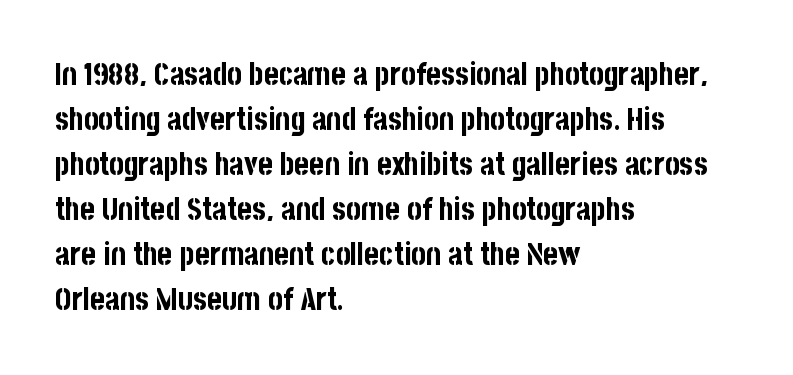
Q: Is the text bold? A: Yes.
Q: Is the text italic (slanted)? A: No, it is upright.
Q: Is the typeface a serif or a sans-serif typeface? A: Sans-serif.
Q: Is the text underlined? A: No.
Q: How is the paragraph aligned? A: Left-aligned.
Q: Is the spacing between letters normal or unusually wide? A: Normal.
Q: Is the spacing between lines tight, normal or loose? A: Normal.
Q: Width (condensed, normal, or wide)? A: Condensed.
Q: Stroke contrast? A: Low.
Q: x-height? A: Large.
Q: Monospaced? A: No.
